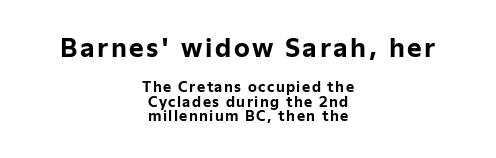
Q: Is the text bold? A: Yes.
Q: Is the text italic (slanted)? A: No, it is upright.
Q: Is the text underlined? A: No.
Q: How is the paragraph aligned? A: Centered.
Q: Is the spacing between lines tight, normal or loose? A: Tight.
Q: Which block of text is set in a larger size, the first (top) or the second (bottom)? A: The first (top) one.
